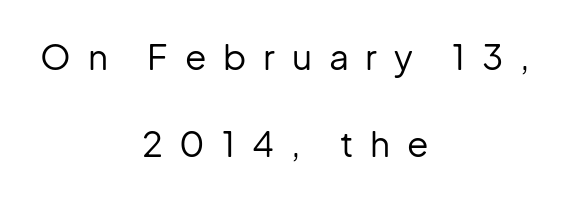
{"serif": "no", "italic": "no", "bold": "no", "weight": "regular", "width": "normal", "stroke_contrast": "low", "x_height": "medium", "monospaced": "no", "underline": "no", "align": "center", "line_spacing": "loose", "line_spacing_ratio": 2.49, "letter_spacing": "wide", "letter_spacing_em": 0.48, "glyph_px": 35}
